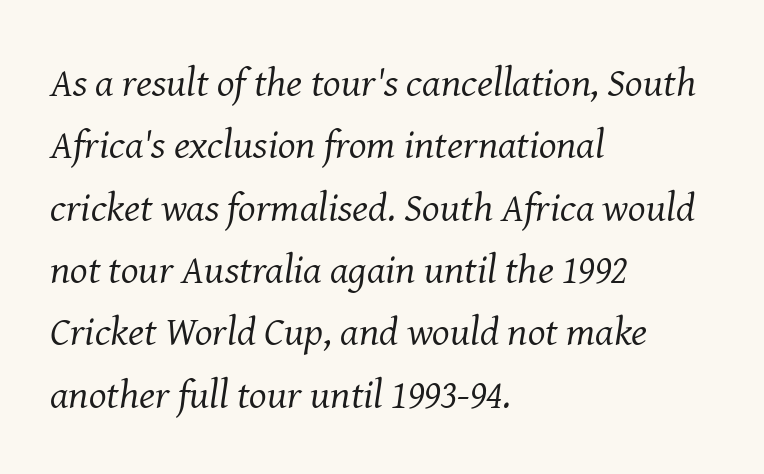
Characters are canted at an angle relative to the baseline's perpendicular. Any mark beneath the type? The region is blank. Is the block centered? No — it sits flush against the left margin. Think of a printed novel: that variable character pitch is what you see here. Think standard paragraph weight, or any step lighter than that. Does extra space separate the letters? No, they use regular spacing.
